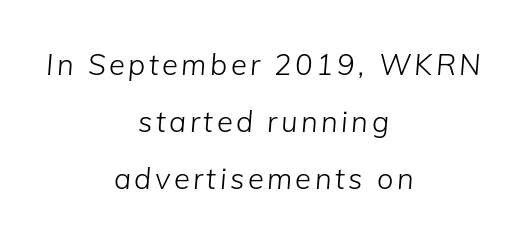
{"italic": "yes", "lean": "right", "slant_degrees": 5, "bold": "no", "weight": "light", "width": "normal", "stroke_contrast": "low", "x_height": "medium", "monospaced": "no", "underline": "no", "align": "center", "line_spacing": "loose", "line_spacing_ratio": 1.96, "glyph_px": 29}
